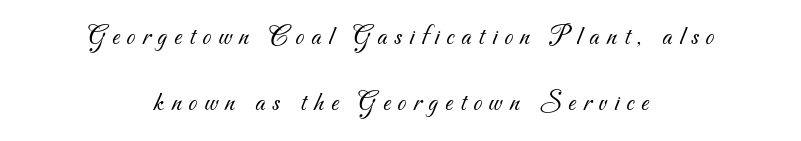
The image shows 28 px light sans-serif type; set centered, loose line spacing (2.35x), unusually wide letter spacing (+0.26 em), not underlined; medium stroke contrast and a small x-height.
